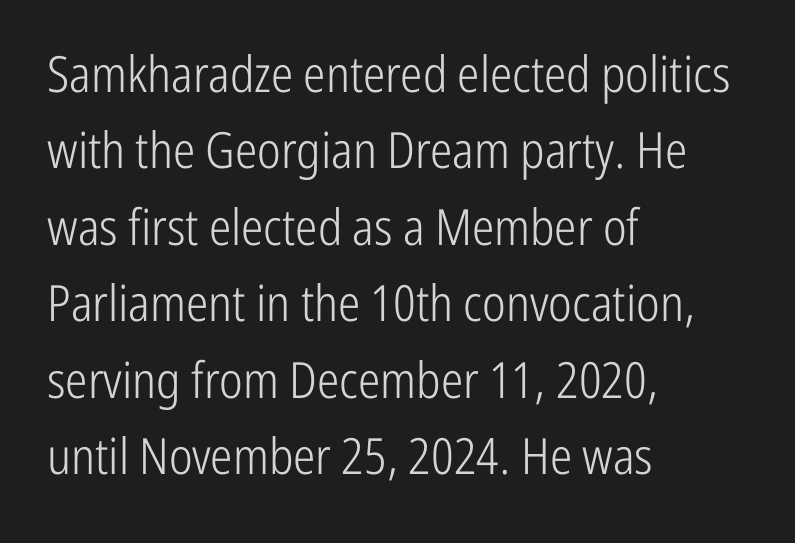
A typesetter would call this leading conventional body-copy spacing. Compared with typical body copy, the letter spacing here is the same. The letters advance in unequal steps, a hallmark of proportional type. Summary of weight: not heavy and not bold.
